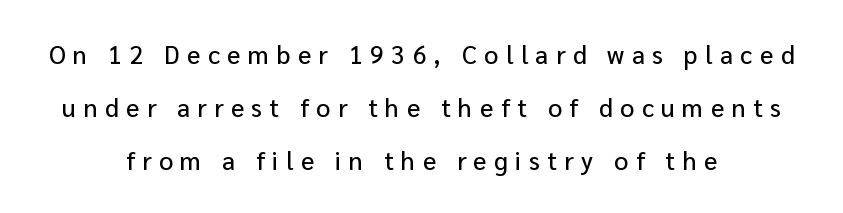
The image shows 25 px text type, upright; set centered, loose line spacing (2.12x), unusually wide letter spacing (+0.3 em), not underlined.
